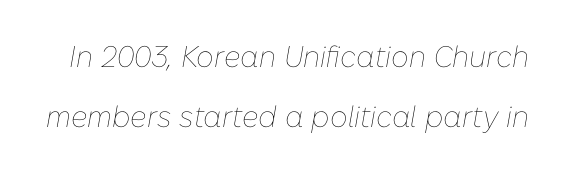
Q: Is the text bold? A: No.
Q: Is the text italic (slanted)? A: Yes, it leans right by about 10 degrees.
Q: Is the text underlined? A: No.
Q: Is the spacing between letters normal or unusually wide? A: Normal.
Q: Is the spacing between lines tight, normal or loose? A: Loose.
Q: Width (condensed, normal, or wide)? A: Normal.
Q: Stroke contrast? A: Low.
Q: x-height? A: Medium.
Q: Monospaced? A: No.
